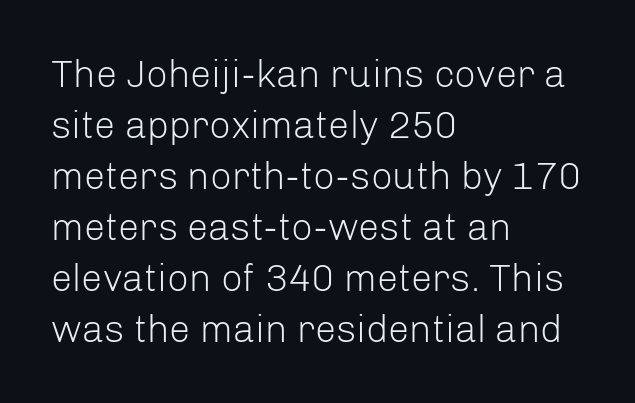
This rendering features lettering with no underline. A typesetter would call this proportional, since set widths differ per character. Check where the strokes stop: nothing finishes them off — pure sans. Typeset ragged right — the left edge is the straight one. In terms of leading, this rendering sits right in the middle. The strokes are not fattened; the text isn't bold.
